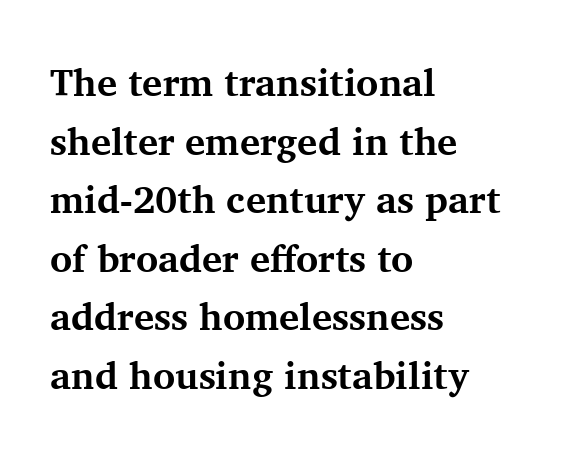
The image shows 38 px bold serif type, upright; set left-aligned, normal line spacing (1.54x), normal letter spacing, not underlined; medium stroke contrast and a medium x-height.
